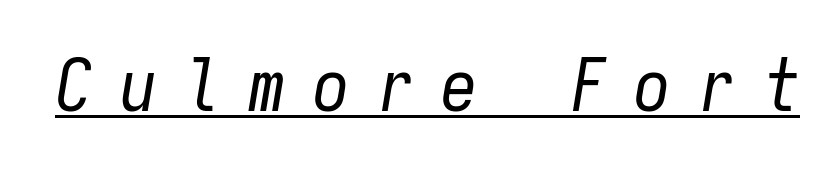
Q: Is the text bold? A: No.
Q: Is the text italic (slanted)? A: Yes, it leans right by about 9 degrees.
Q: Is the text underlined? A: Yes.
Q: Is the spacing between letters normal or unusually wide? A: Unusually wide.
Q: Width (condensed, normal, or wide)? A: Condensed.
Q: Stroke contrast? A: Low.
Q: x-height? A: Medium.
Q: Monospaced? A: Yes.
